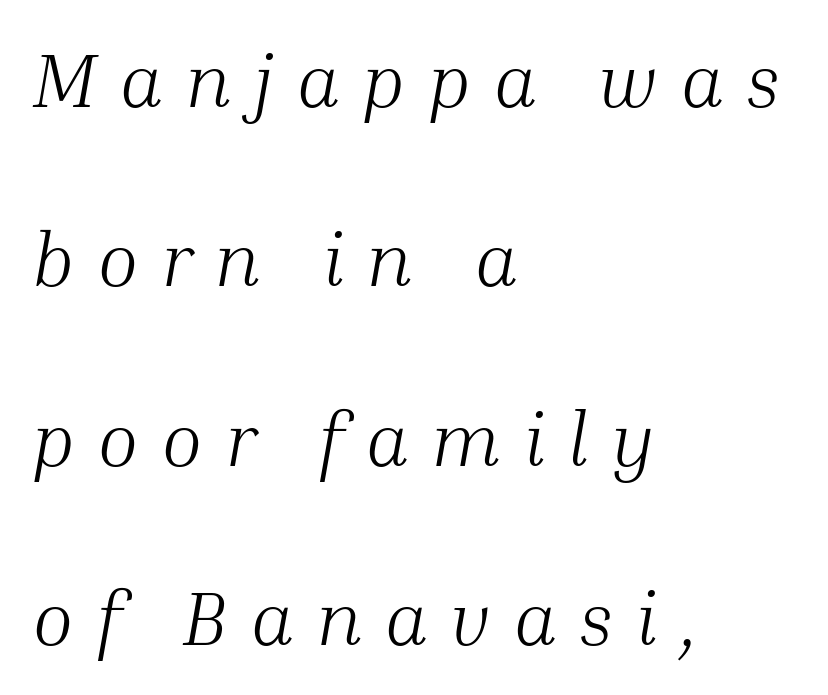
Q: Is the text bold? A: No.
Q: Is the text italic (slanted)? A: Yes, it leans right by about 10 degrees.
Q: Is the typeface a serif or a sans-serif typeface? A: Serif.
Q: Is the text underlined? A: No.
Q: How is the paragraph aligned? A: Left-aligned.
Q: Is the spacing between letters normal or unusually wide? A: Unusually wide.
Q: Is the spacing between lines tight, normal or loose? A: Loose.
Q: Width (condensed, normal, or wide)? A: Normal.
Q: Stroke contrast? A: Medium.
Q: x-height? A: Medium.
Q: Monospaced? A: No.
